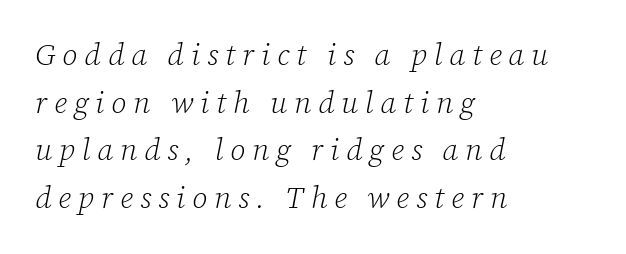
{"serif": "yes", "italic": "yes", "lean": "right", "slant_degrees": 12, "bold": "no", "weight": "light", "width": "normal", "stroke_contrast": "low", "x_height": "medium", "monospaced": "no", "underline": "no", "align": "left", "line_spacing": "normal", "line_spacing_ratio": 1.59, "letter_spacing": "wide", "letter_spacing_em": 0.23, "glyph_px": 30}
